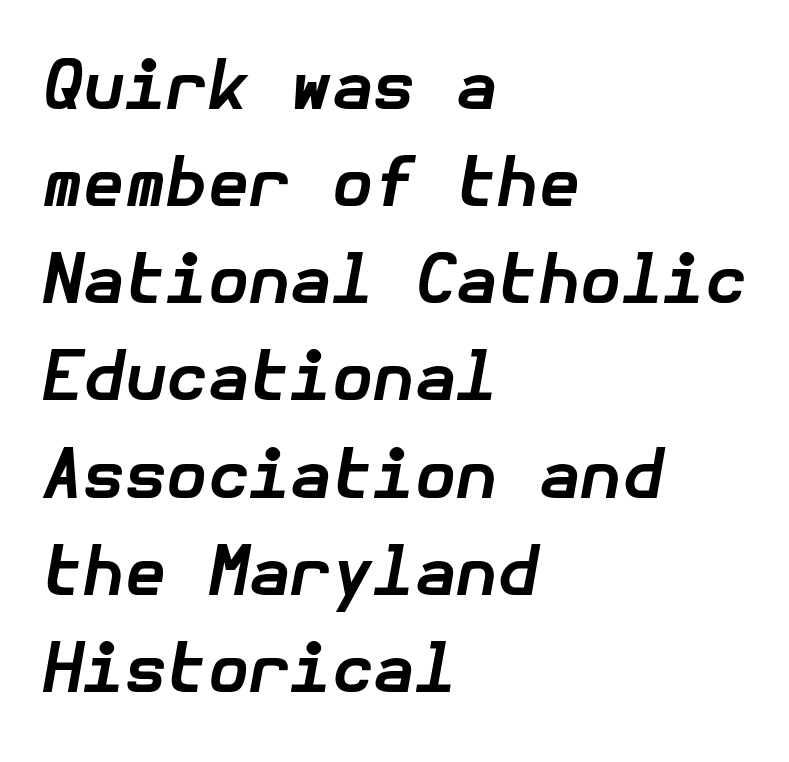
Q: Is the text bold? A: Yes.
Q: Is the text italic (slanted)? A: Yes, it leans right by about 10 degrees.
Q: Is the text underlined? A: No.
Q: How is the paragraph aligned? A: Left-aligned.
Q: Is the spacing between letters normal or unusually wide? A: Normal.
Q: Is the spacing between lines tight, normal or loose? A: Normal.
Q: Width (condensed, normal, or wide)? A: Normal.
Q: Stroke contrast? A: Low.
Q: x-height? A: Medium.
